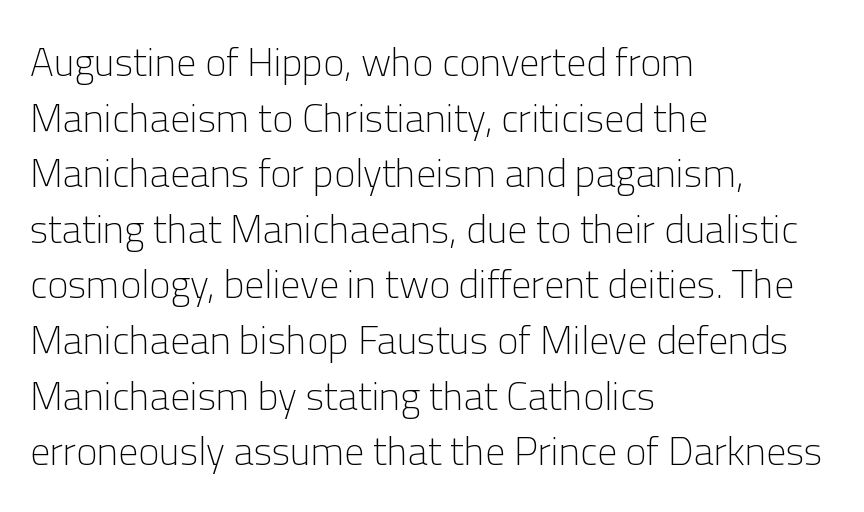
Posture: upright roman. Each stroke keeps to a modest, everyday thickness or less. The setting favours the left margin, as ordinary paragraphs usually do. Is this a sans? Yes — the strokes have no serifs. How are the letters spaced? Ordinarily, with no added tracking. Each new line begins a customary step beneath the previous one.
